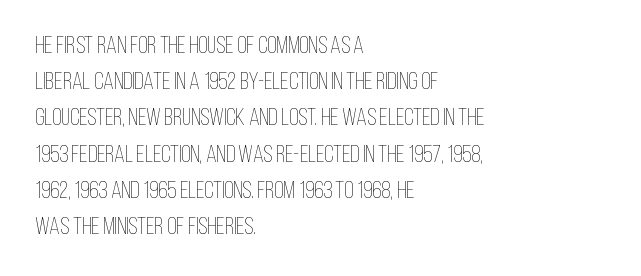
Default kerning and tracking; the words read as compact shapes. Tall strokes in this sample are plumb rather than angled. This rendering uses left alignment, leaving the right contour irregular. Students, observe: this is what conventionally led text looks like. Each stroke keeps to a modest, everyday thickness or less. Honestly, there is no underline to notice here at all.
